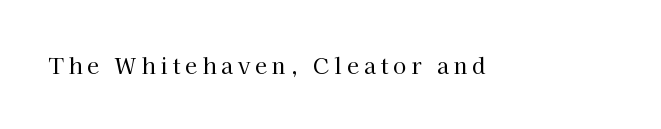
The image shows 22 px text type, upright; set unusually wide letter spacing (+0.22 em), not underlined.
